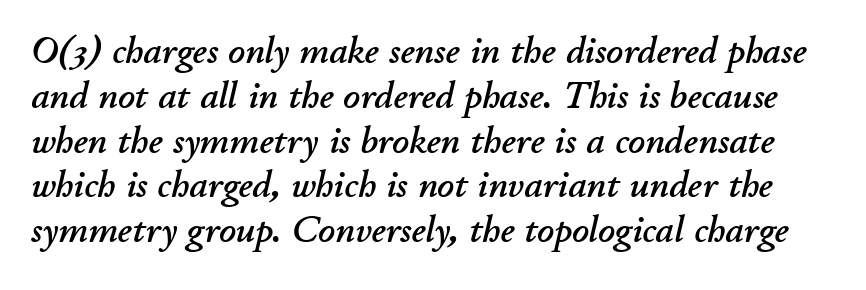
{"italic": "yes", "lean": "right", "slant_degrees": 11, "width": "normal", "stroke_contrast": "low", "x_height": "small", "monospaced": "no", "underline": "no", "line_spacing_ratio": 1.21, "letter_spacing": "normal", "letter_spacing_em": 0.0, "glyph_px": 37}
